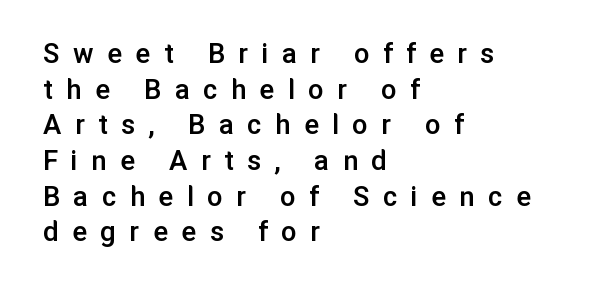
The image shows 31 px semibold sans-serif type, upright; set left-aligned, tight line spacing (1.15x), unusually wide letter spacing (+0.43 em), not underlined; low stroke contrast and a medium x-height.
